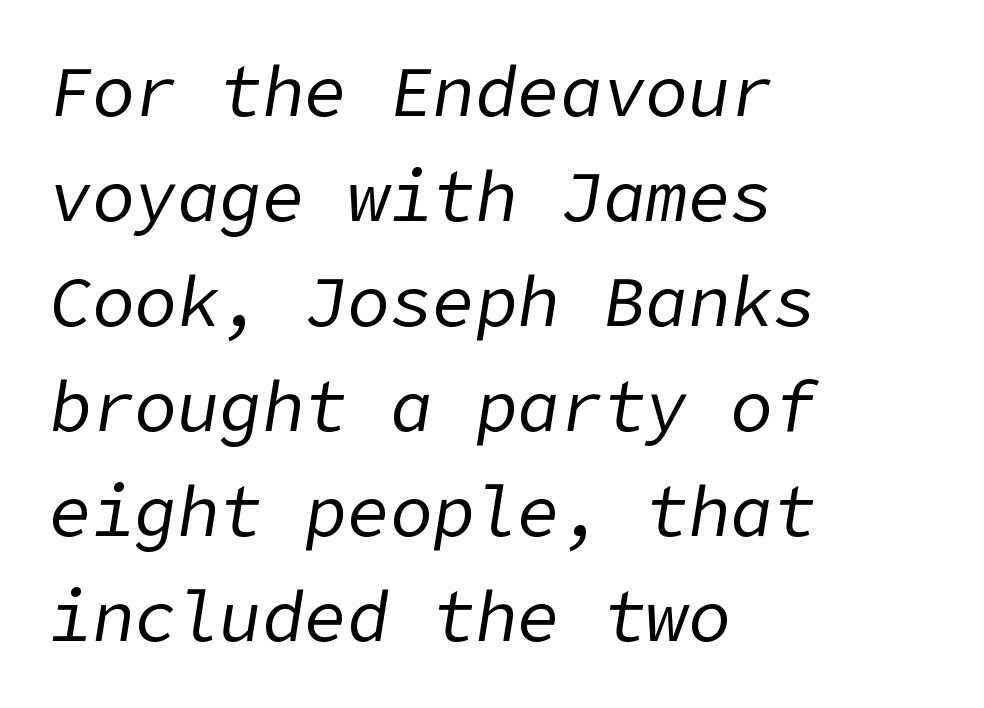
{"italic": "yes", "lean": "right", "slant_degrees": 9, "bold": "no", "weight": "regular", "width": "normal", "stroke_contrast": "low", "x_height": "medium", "underline": "no", "align": "left", "line_spacing": "normal", "line_spacing_ratio": 1.48, "letter_spacing": "normal", "letter_spacing_em": 0.0, "glyph_px": 71}
